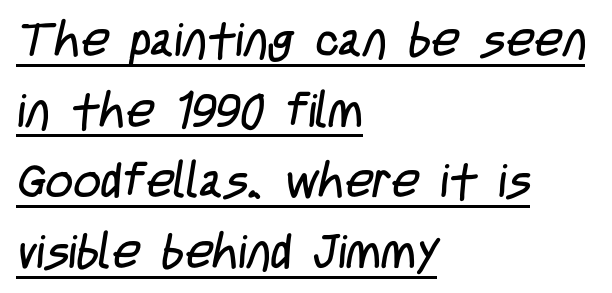
Caption: lettering with a line underneath. Each new line begins a customary step beneath the previous one. A classic flush-left, rag-right setting is used for this passage. Nothing heavy about these letters — not bold at all. You could call the tracking neutral — neither tight nor loose.
